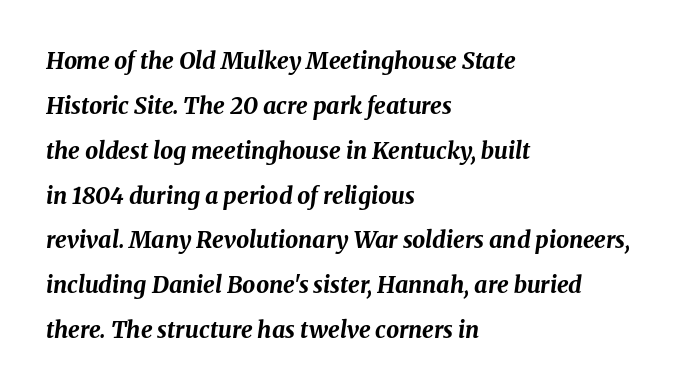
The image shows 23 px bold type, italic (leaning right); set left-aligned, loose line spacing (1.95x), normal letter spacing, not underlined.
